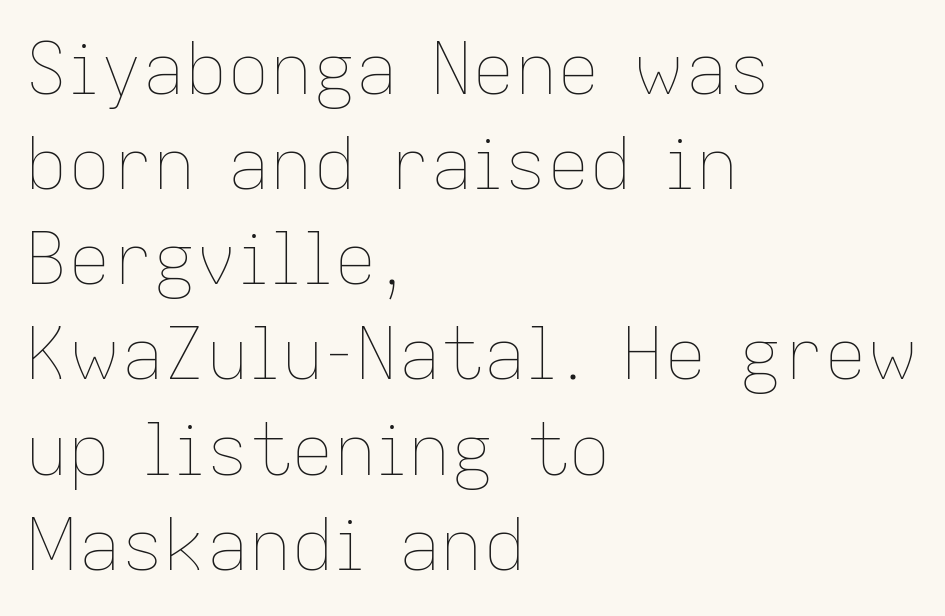
{"italic": "no", "bold": "no", "weight": "thin", "width": "normal", "stroke_contrast": "low", "x_height": "medium", "monospaced": "no", "underline": "no", "align": "left", "line_spacing": "normal", "line_spacing_ratio": 1.34, "letter_spacing": "normal", "letter_spacing_em": 0.0, "glyph_px": 71}
